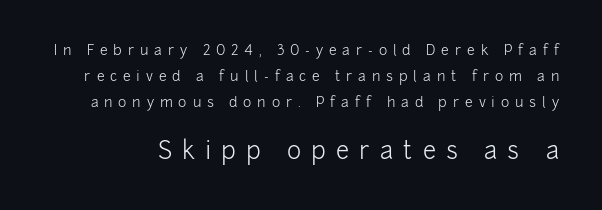
Underline: absent. Size contrast runs from small at the top to large at the bottom. The letters stand upright; this is a roman face. Words appear elongated and porous because spacing is wide. Nothing heavy about these letters — not bold at all.
